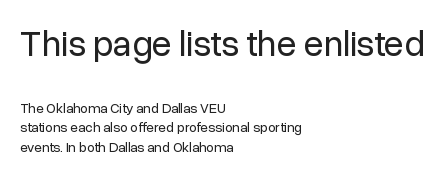
Q: Is the text bold? A: No.
Q: Is the text italic (slanted)? A: No, it is upright.
Q: Is the typeface a serif or a sans-serif typeface? A: Sans-serif.
Q: Is the text underlined? A: No.
Q: How is the paragraph aligned? A: Left-aligned.
Q: Is the spacing between letters normal or unusually wide? A: Normal.
Q: Is the spacing between lines tight, normal or loose? A: Normal.
Q: Which block of text is set in a larger size, the first (top) or the second (bottom)? A: The first (top) one.
Q: Width (condensed, normal, or wide)? A: Normal.
Q: Stroke contrast? A: Low.
Q: x-height? A: Medium.
Q: Monospaced? A: No.
